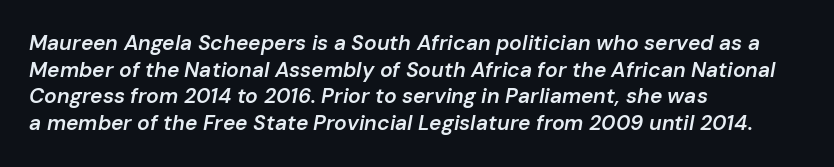
The image shows 21 px text type, italic (leaning right); set left-aligned, normal line spacing (1.27x), normal letter spacing, not underlined.
